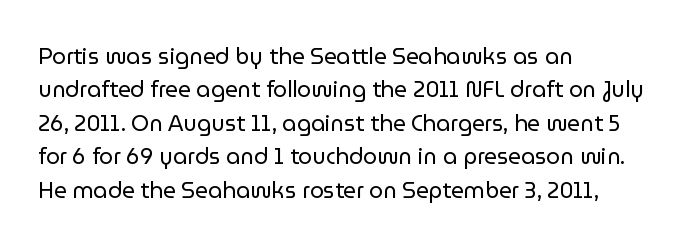
Q: Is the text bold? A: No.
Q: Is the text italic (slanted)? A: No, it is upright.
Q: Is the text underlined? A: No.
Q: How is the paragraph aligned? A: Left-aligned.
Q: Is the spacing between letters normal or unusually wide? A: Normal.
Q: Is the spacing between lines tight, normal or loose? A: Normal.
